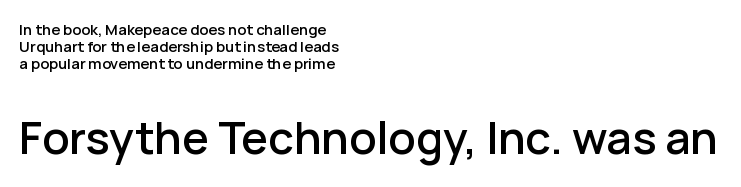
Q: Is the text italic (slanted)? A: No, it is upright.
Q: Is the typeface a serif or a sans-serif typeface? A: Sans-serif.
Q: Is the text underlined? A: No.
Q: How is the paragraph aligned? A: Left-aligned.
Q: Is the spacing between letters normal or unusually wide? A: Normal.
Q: Is the spacing between lines tight, normal or loose? A: Tight.
Q: Which block of text is set in a larger size, the first (top) or the second (bottom)? A: The second (bottom) one.
Q: Width (condensed, normal, or wide)? A: Normal.
Q: Stroke contrast? A: Low.
Q: x-height? A: Medium.
Q: Monospaced? A: No.
